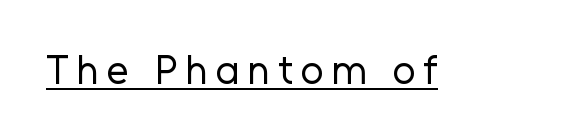
These lines are rendered in a variable-pitch font. What kind of face is this? One without serifs — a sans. What decoration does the sample have? An underline. A light-to-regular cut is what we see here.
